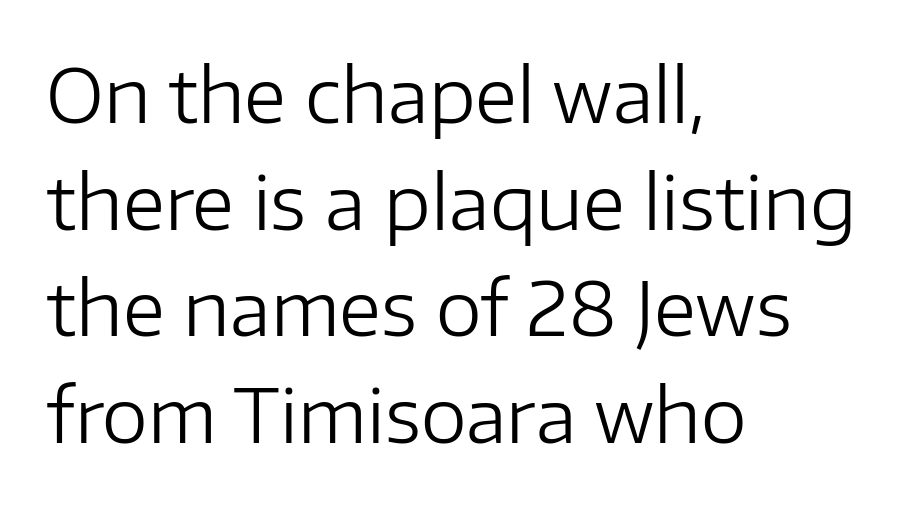
{"serif": "no", "italic": "no", "bold": "no", "weight": "regular", "width": "normal", "stroke_contrast": "low", "x_height": "medium", "monospaced": "no", "underline": "no", "align": "left", "line_spacing": "normal", "line_spacing_ratio": 1.44, "letter_spacing": "normal", "letter_spacing_em": 0.0, "glyph_px": 74}
